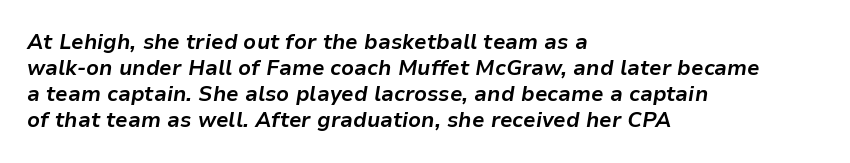
{"italic": "yes", "lean": "right", "slant_degrees": 9, "bold": "yes", "underline": "no", "align": "left", "line_spacing_ratio": 1.24, "letter_spacing": "normal", "letter_spacing_em": 0.0, "glyph_px": 21}
